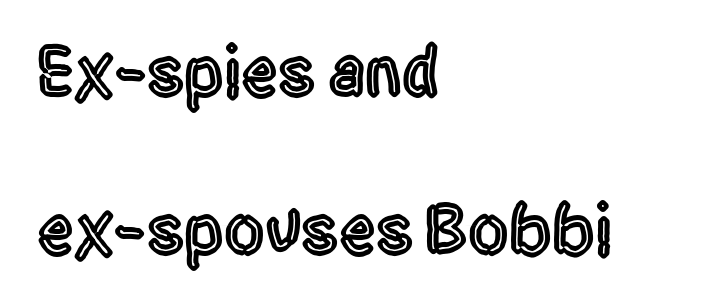
{"serif": "no", "italic": "no", "width": "condensed", "x_height": "large", "monospaced": "no", "underline": "no", "align": "left", "line_spacing": "loose", "line_spacing_ratio": 2.2, "letter_spacing": "normal", "letter_spacing_em": 0.0, "glyph_px": 72}
